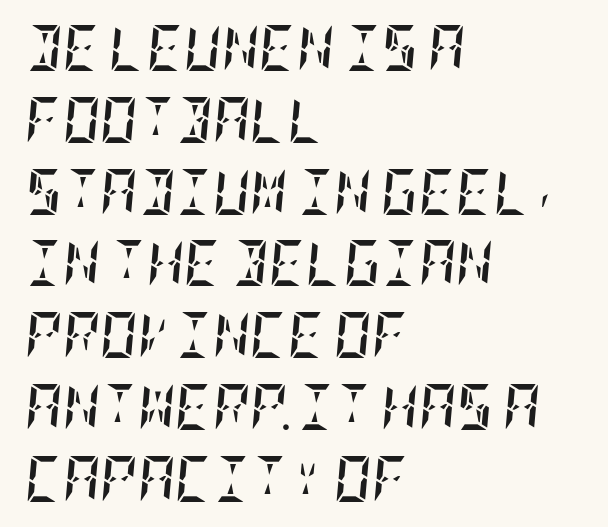
The passage shown stacks its lines at a standard gap. The paragraph has a hard left edge and a soft right edge. Spacing between characters is what you'd get straight out of the box. Students, this is bold: see how much ink each stroke carries. Nobody drew a line under any word here.
